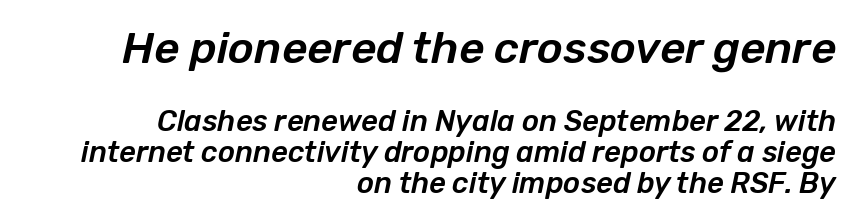
Q: Is the text italic (slanted)? A: Yes, it leans right by about 12 degrees.
Q: Is the text underlined? A: No.
Q: How is the paragraph aligned? A: Right-aligned.
Q: Is the spacing between letters normal or unusually wide? A: Normal.
Q: Is the spacing between lines tight, normal or loose? A: Tight.
Q: Which block of text is set in a larger size, the first (top) or the second (bottom)? A: The first (top) one.
Q: Width (condensed, normal, or wide)? A: Normal.
Q: Stroke contrast? A: Low.
Q: x-height? A: Medium.
Q: Monospaced? A: No.
